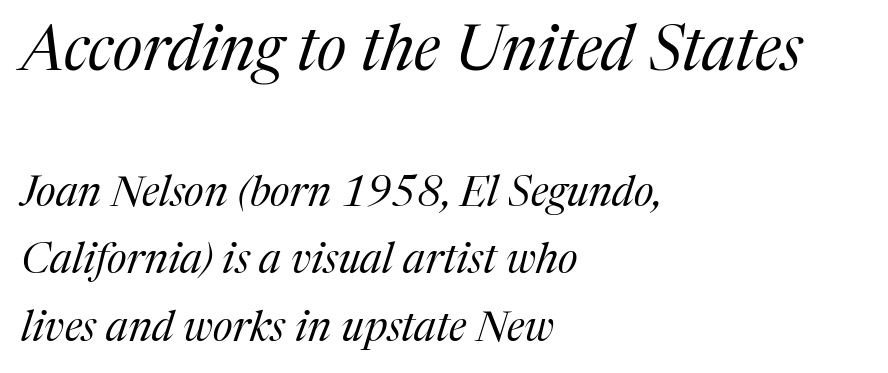
{"serif": "yes", "italic": "yes", "lean": "right", "slant_degrees": 17, "bold": "no", "weight": "regular", "width": "normal", "stroke_contrast": "medium", "x_height": "medium", "monospaced": "no", "underline": "no", "align": "left", "line_spacing": "normal", "line_spacing_ratio": 1.61, "letter_spacing": "normal", "letter_spacing_em": 0.0, "larger_block": "first", "size_ratio": 1.5, "glyph_px": 63}
